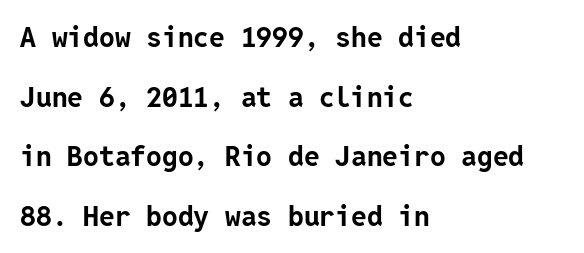
The image shows 28 px bold sans-serif type, upright; set left-aligned, loose line spacing (2.13x), normal letter spacing, not underlined; low stroke contrast and a medium x-height.
